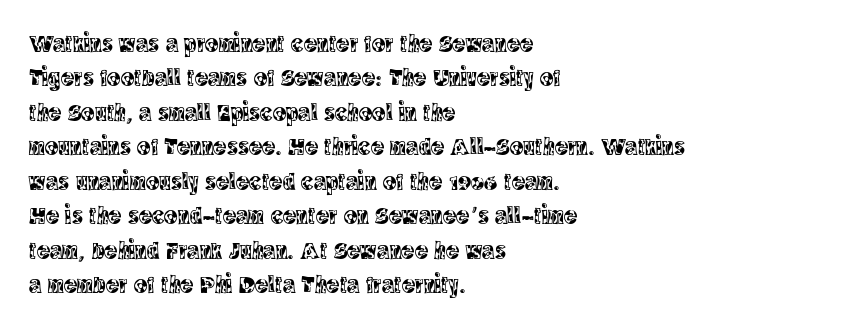
Q: Is the text italic (slanted)? A: No, it is upright.
Q: Is the text underlined? A: No.
Q: How is the paragraph aligned? A: Left-aligned.
Q: Is the spacing between letters normal or unusually wide? A: Normal.
Q: Is the spacing between lines tight, normal or loose? A: Normal.
